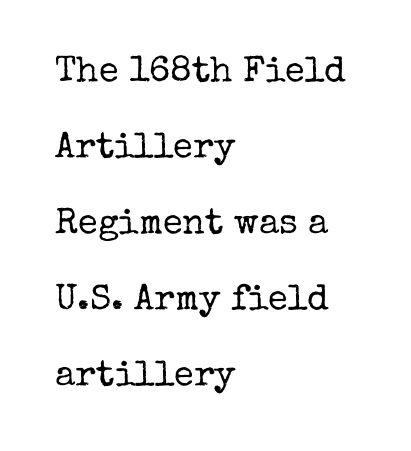
The glyphs in this specimen are seriffed. Line beginnings align vertically; line endings do not. Descenders are the only things crossing below the line. The type is set solid horizontally, with unmodified tracking. The rendering uses a large line-height, opening up the rows.
